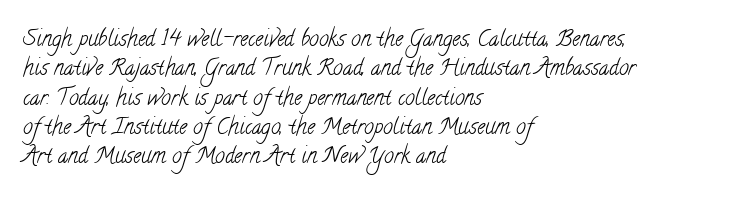
The image shows 22 px text type; set left-aligned, normal line spacing (1.33x), normal letter spacing, not underlined.
